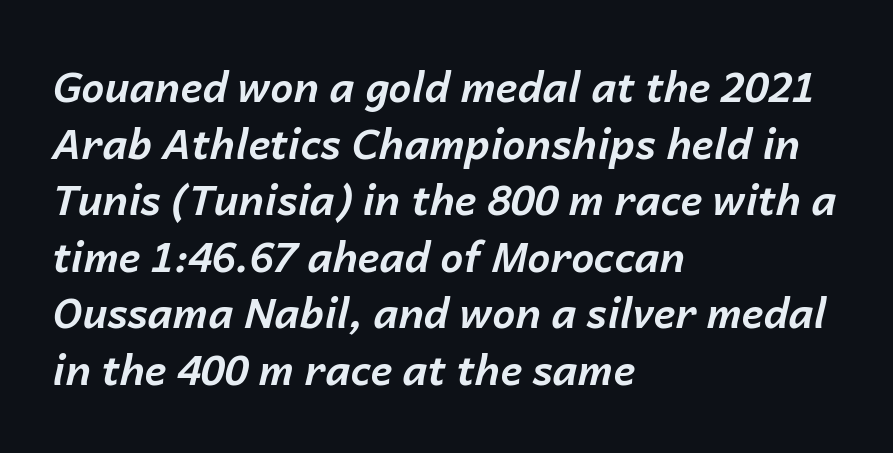
Q: Is the text bold? A: Yes.
Q: Is the text italic (slanted)? A: Yes, it leans right by about 14 degrees.
Q: Is the text underlined? A: No.
Q: How is the paragraph aligned? A: Left-aligned.
Q: Is the spacing between letters normal or unusually wide? A: Normal.
Q: Is the spacing between lines tight, normal or loose? A: Normal.
Q: Width (condensed, normal, or wide)? A: Normal.
Q: Stroke contrast? A: Low.
Q: x-height? A: Medium.
Q: Monospaced? A: No.
